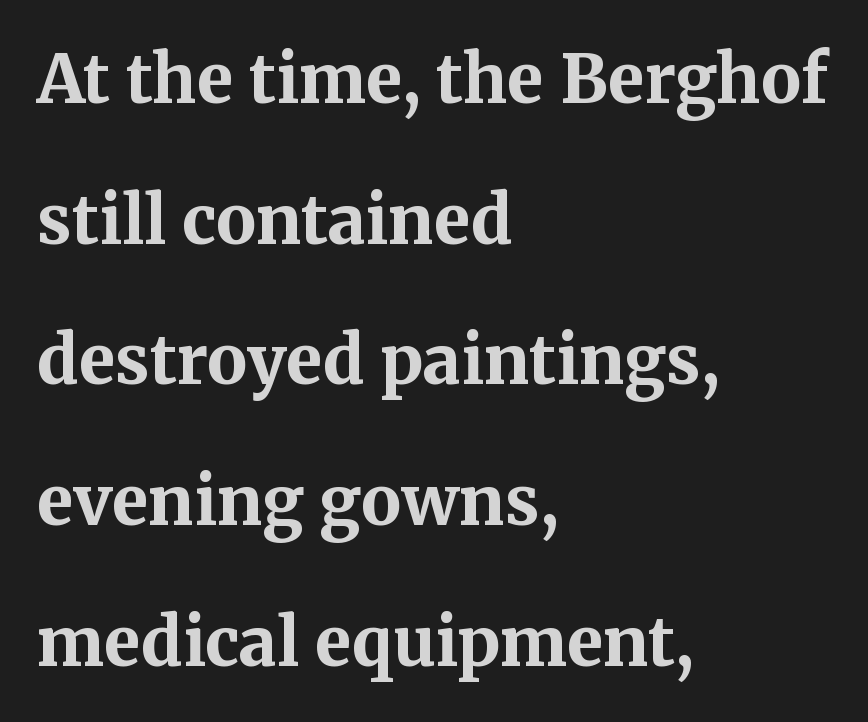
Q: Is the text bold? A: Yes.
Q: Is the text italic (slanted)? A: No, it is upright.
Q: Is the typeface a serif or a sans-serif typeface? A: Serif.
Q: Is the text underlined? A: No.
Q: How is the paragraph aligned? A: Left-aligned.
Q: Is the spacing between letters normal or unusually wide? A: Normal.
Q: Is the spacing between lines tight, normal or loose? A: Loose.
Q: Width (condensed, normal, or wide)? A: Normal.
Q: Stroke contrast? A: Medium.
Q: x-height? A: Medium.
Q: Monospaced? A: No.
